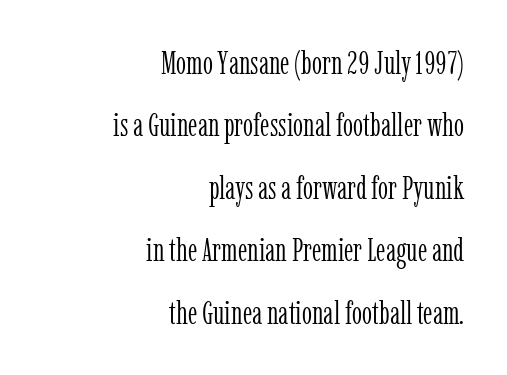
{"serif": "yes", "italic": "no", "bold": "no", "weight": "light", "width": "condensed", "stroke_contrast": "low", "x_height": "medium", "monospaced": "no", "underline": "no", "align": "right", "line_spacing": "loose", "line_spacing_ratio": 1.95, "letter_spacing": "normal", "letter_spacing_em": 0.0, "glyph_px": 32}
